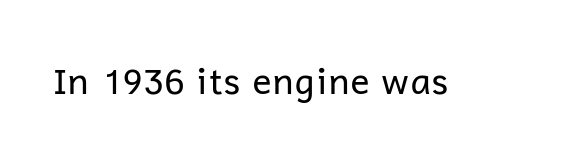
{"serif": "no", "italic": "no", "bold": "no", "weight": "regular", "width": "normal", "stroke_contrast": "low", "x_height": "medium", "monospaced": "no", "underline": "no", "letter_spacing": "normal", "letter_spacing_em": 0.0, "glyph_px": 36}
